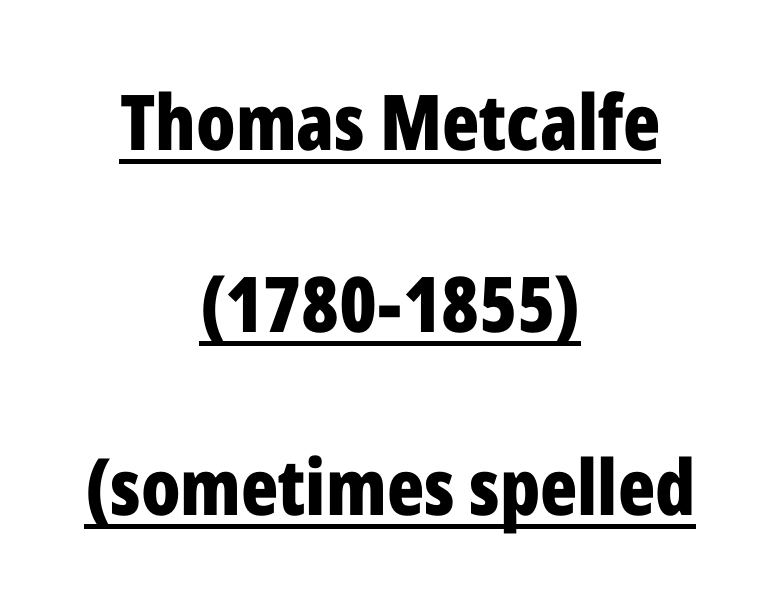
The image shows 77 px bold, condensed sans-serif type, upright; set centered, loose line spacing (2.37x), normal letter spacing, underlined; low stroke contrast and a medium x-height.
